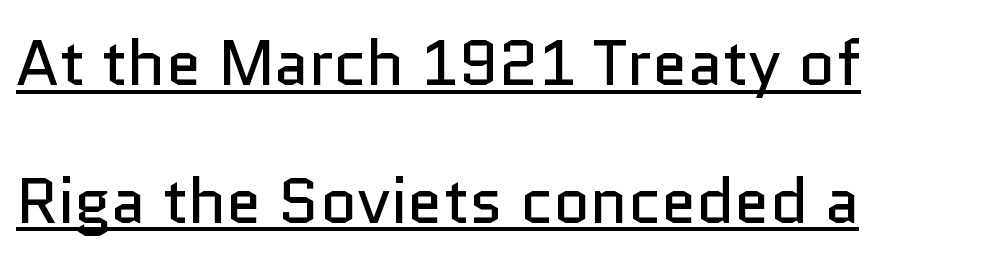
The image shows 64 px regular-weight sans-serif type, upright; set left-aligned, loose line spacing (2.15x), normal letter spacing, underlined; low stroke contrast and a medium x-height.
